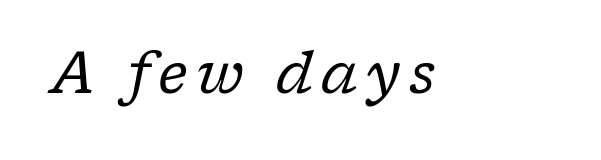
Q: Is the text bold? A: No.
Q: Is the text italic (slanted)? A: Yes, it leans right by about 17 degrees.
Q: Is the typeface a serif or a sans-serif typeface? A: Serif.
Q: Is the text underlined? A: No.
Q: Width (condensed, normal, or wide)? A: Normal.
Q: Stroke contrast? A: Low.
Q: x-height? A: Medium.
Q: Monospaced? A: No.
